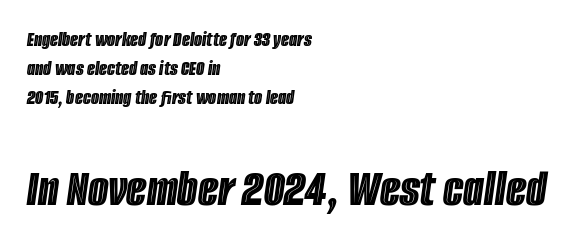
Check under the words: just untouched page. Note: smaller setting up top, larger setting below. Note the varied advance widths — an 'i' is clearly narrower than an 'm'. The type is set solid horizontally, with unmodified tracking. Observe the lean: these are italic letterforms.
